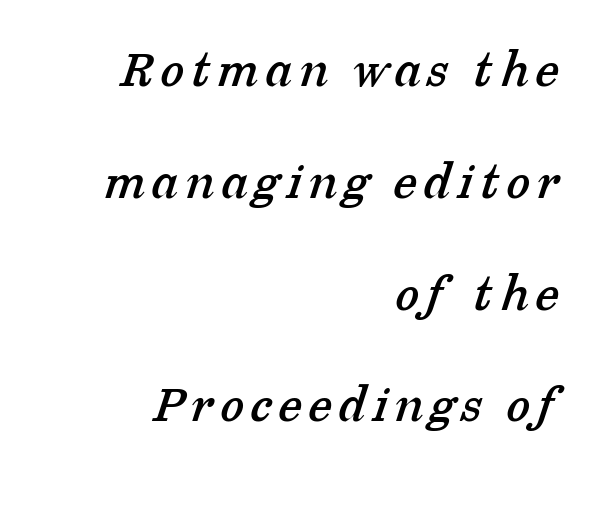
Q: Is the typeface a serif or a sans-serif typeface? A: Serif.
Q: Is the text underlined? A: No.
Q: How is the paragraph aligned? A: Right-aligned.
Q: Is the spacing between lines tight, normal or loose? A: Loose.
Q: Width (condensed, normal, or wide)? A: Normal.
Q: Stroke contrast? A: Low.
Q: x-height? A: Medium.
Q: Monospaced? A: No.
